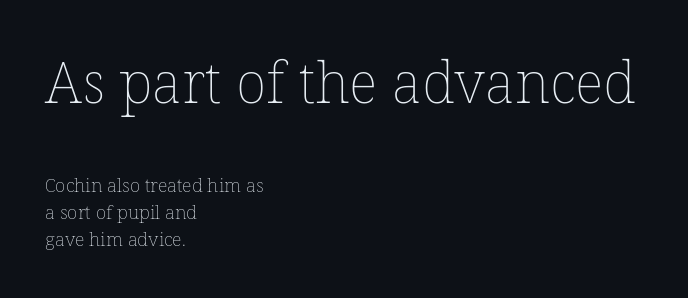
{"italic": "no", "bold": "no", "weight": "thin", "width": "normal", "stroke_contrast": "low", "x_height": "medium", "monospaced": "no", "underline": "no", "align": "left", "line_spacing": "normal", "line_spacing_ratio": 1.43, "letter_spacing": "normal", "letter_spacing_em": 0.0, "larger_block": "first", "size_ratio": 3.0, "glyph_px": 57}
